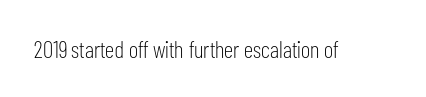
Q: Is the text bold? A: No.
Q: Is the text italic (slanted)? A: No, it is upright.
Q: Is the text underlined? A: No.
Q: Is the spacing between letters normal or unusually wide? A: Normal.
